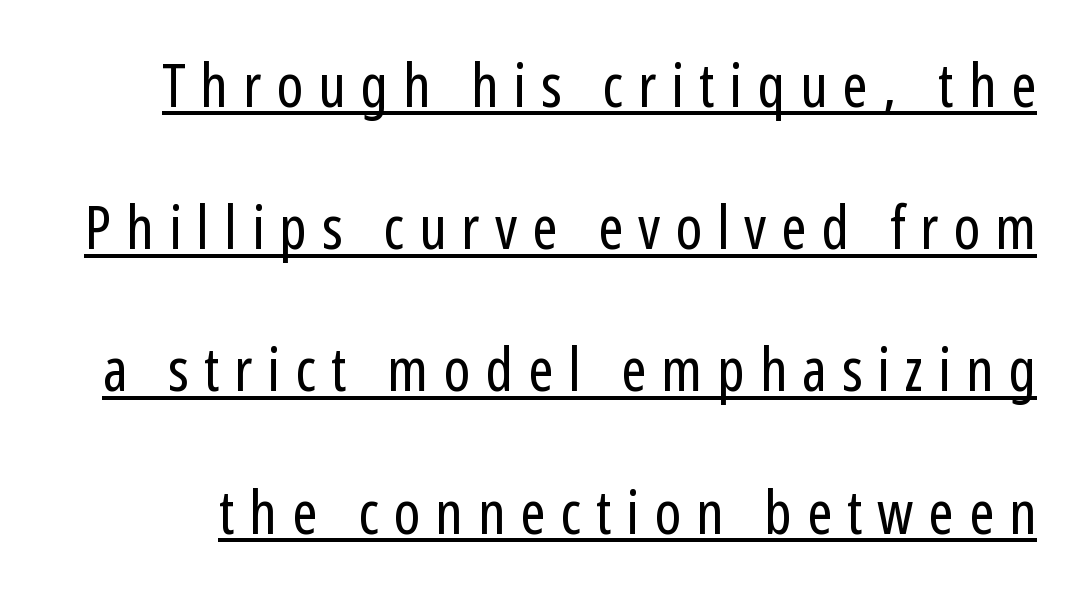
In terms of leading, this rendering errs on the spacious side. Each word looks stretched out because of the extra space between its letters. The passage shown is typed in a proportional face where columns would drift. Nothing heavy about these letters — not bold at all. The typeface chosen for these lines omits serifs. You can see a thin bar hugging the bottom of the glyphs.
